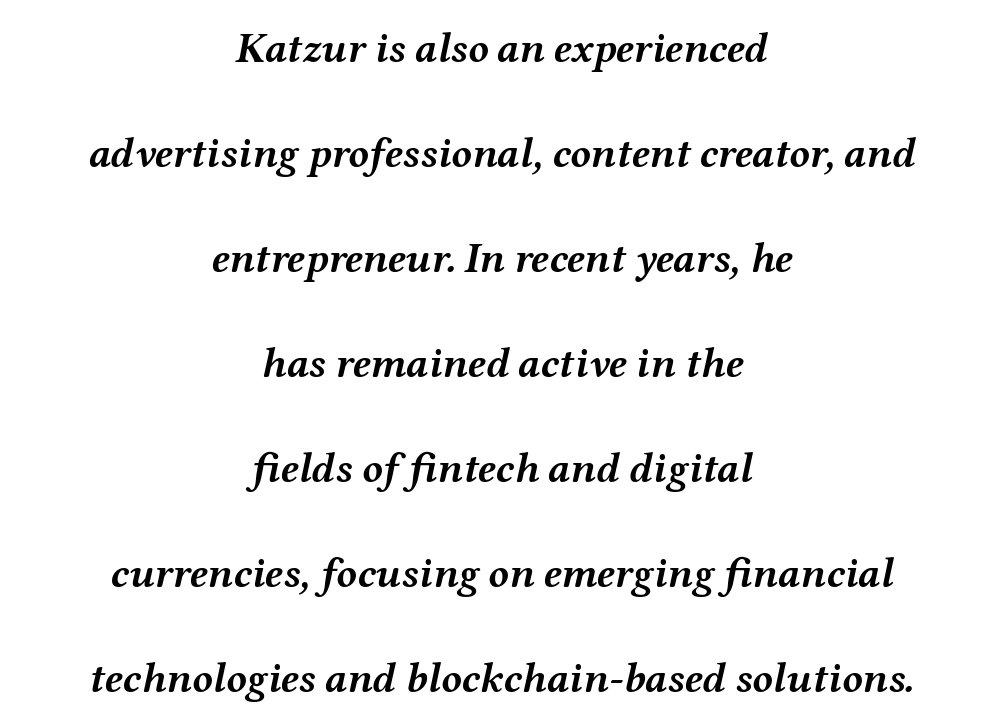
Q: Is the text bold? A: Yes.
Q: Is the text italic (slanted)? A: Yes, it leans right by about 12 degrees.
Q: Is the text underlined? A: No.
Q: How is the paragraph aligned? A: Centered.
Q: Is the spacing between letters normal or unusually wide? A: Normal.
Q: Is the spacing between lines tight, normal or loose? A: Loose.
Q: Width (condensed, normal, or wide)? A: Wide.
Q: Stroke contrast? A: Medium.
Q: x-height? A: Medium.
Q: Monospaced? A: No.
